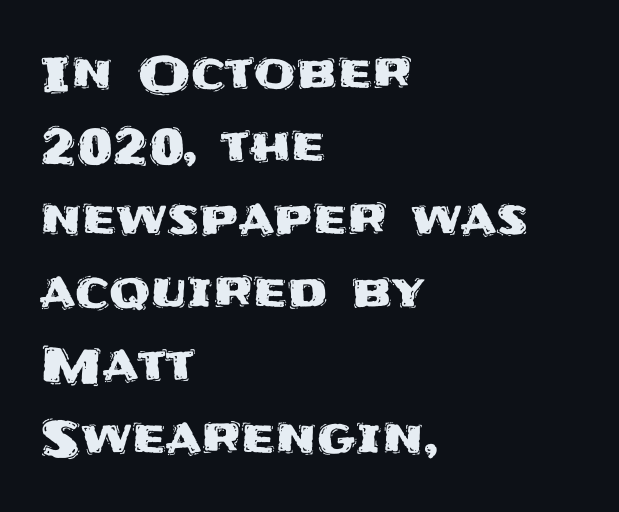
{"serif": "no", "italic": "no", "width": "normal", "stroke_contrast": "medium", "x_height": "large", "monospaced": "no", "underline": "no", "align": "left", "line_spacing": "normal", "line_spacing_ratio": 1.52, "letter_spacing": "normal", "letter_spacing_em": 0.0, "glyph_px": 48}
